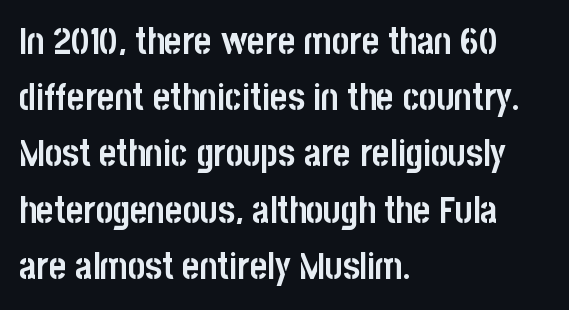
The image shows 37 px semibold, condensed sans-serif type, upright; set left-aligned, normal line spacing (1.52x), normal letter spacing, not underlined; low stroke contrast and a large x-height.
